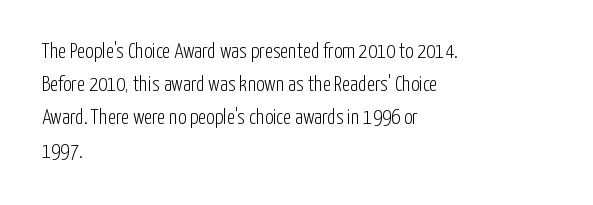
{"italic": "no", "bold": "no", "underline": "no", "align": "left", "line_spacing": "normal", "line_spacing_ratio": 1.58, "letter_spacing": "normal", "letter_spacing_em": 0.0, "glyph_px": 21}
